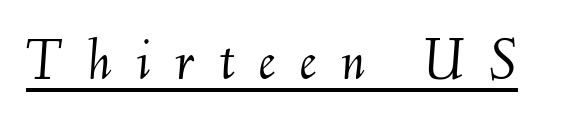
{"italic": "yes", "lean": "right", "slant_degrees": 6, "bold": "no", "weight": "light", "width": "normal", "stroke_contrast": "medium", "x_height": "small", "monospaced": "no", "underline": "yes", "letter_spacing": "wide", "letter_spacing_em": 0.41, "glyph_px": 59}
